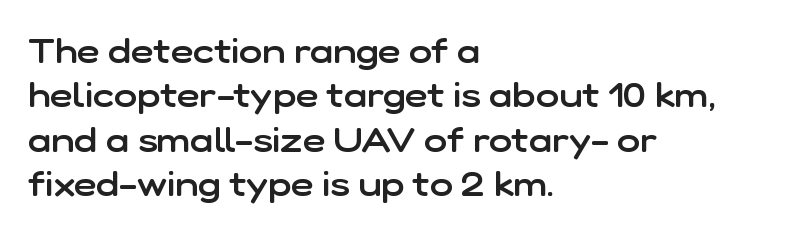
In CSS terms this would be text-align: left. The passage shown is semibold, sitting just below true bold. The typeface chosen for these lines omits serifs. Glance below the letters and you will spot only blank space.
